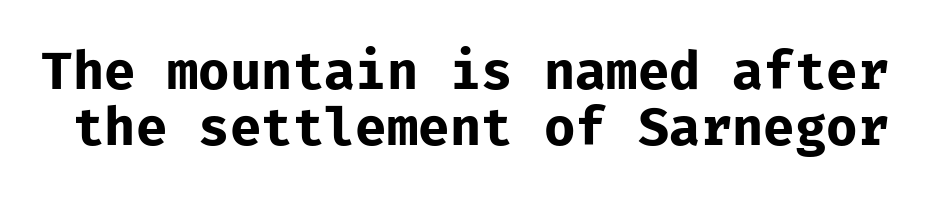
{"serif": "no", "italic": "no", "bold": "yes", "weight": "bold", "width": "normal", "stroke_contrast": "low", "x_height": "medium", "underline": "no", "line_spacing": "tight", "line_spacing_ratio": 1.09, "letter_spacing": "normal", "letter_spacing_em": 0.0, "glyph_px": 51}
